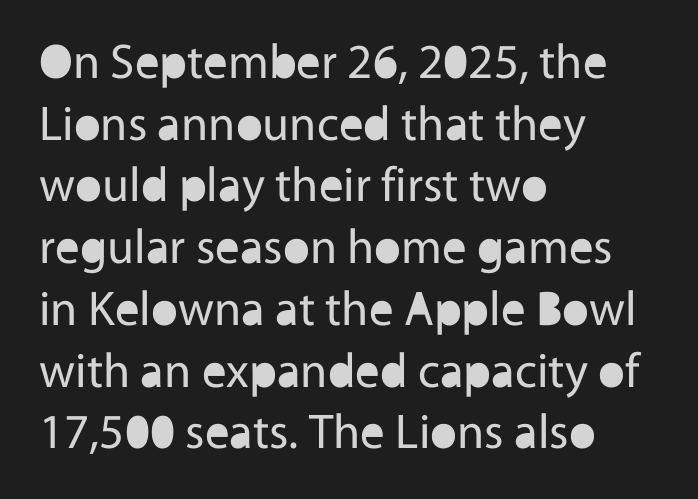
{"serif": "no", "italic": "no", "bold": "no", "weight": "regular", "width": "normal", "x_height": "medium", "monospaced": "no", "underline": "no", "align": "left", "line_spacing": "normal", "line_spacing_ratio": 1.26, "letter_spacing": "normal", "letter_spacing_em": 0.0, "glyph_px": 49}
